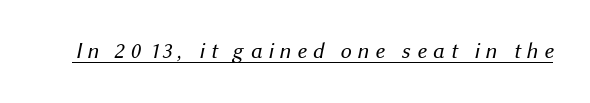
The line texture is sparse and dotted thanks to wide tracking. Like a heading marked for emphasis, these lines bear an underscore. Nothing heavy about these letters — not bold at all.
